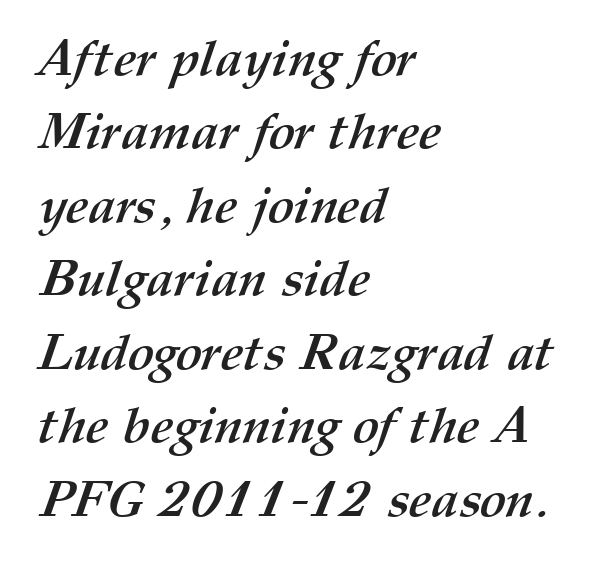
Q: Is the text bold? A: Yes.
Q: Is the text underlined? A: No.
Q: How is the paragraph aligned? A: Left-aligned.
Q: Is the spacing between letters normal or unusually wide? A: Normal.
Q: Is the spacing between lines tight, normal or loose? A: Normal.
Q: Width (condensed, normal, or wide)? A: Normal.
Q: Stroke contrast? A: Medium.
Q: x-height? A: Medium.
Q: Monospaced? A: No.
